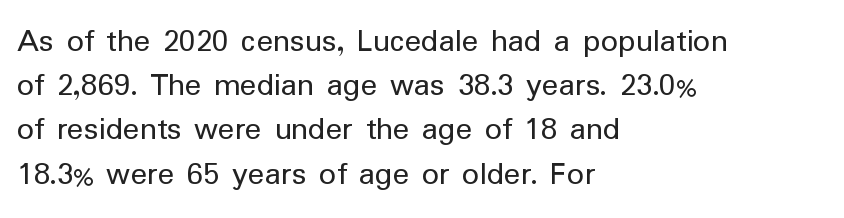
A roman cut, with each character standing at attention. A normal amount of white space separates one row of letters from the next. Is the block centered? No — it sits flush against the left margin. Proportional: the letters do not fall into vertical columns. Caption: standard tracking, unaltered.
